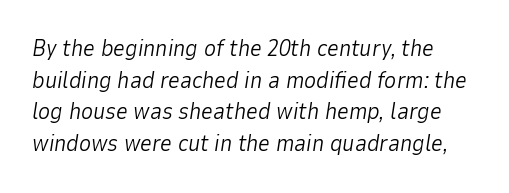
{"italic": "yes", "lean": "right", "slant_degrees": 9, "bold": "no", "underline": "no", "line_spacing": "normal", "line_spacing_ratio": 1.38, "letter_spacing": "normal", "letter_spacing_em": 0.0, "glyph_px": 23}
